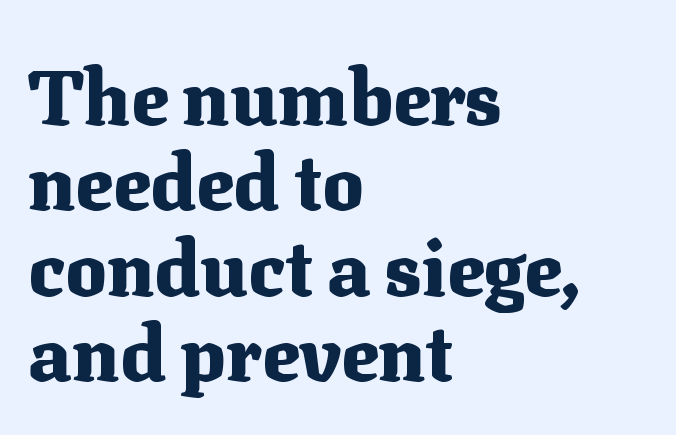
Q: Is the text bold? A: Yes.
Q: Is the text italic (slanted)? A: No, it is upright.
Q: Is the typeface a serif or a sans-serif typeface? A: Serif.
Q: Is the text underlined? A: No.
Q: How is the paragraph aligned? A: Left-aligned.
Q: Is the spacing between letters normal or unusually wide? A: Normal.
Q: Is the spacing between lines tight, normal or loose? A: Tight.
Q: Width (condensed, normal, or wide)? A: Normal.
Q: Stroke contrast? A: Medium.
Q: x-height? A: Medium.
Q: Monospaced? A: No.
